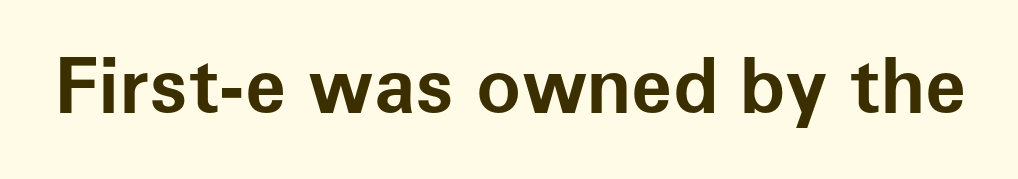
{"serif": "no", "italic": "no", "bold": "yes", "weight": "bold", "width": "normal", "stroke_contrast": "low", "x_height": "medium", "monospaced": "no", "underline": "no", "letter_spacing": "normal", "letter_spacing_em": 0.0, "glyph_px": 75}
